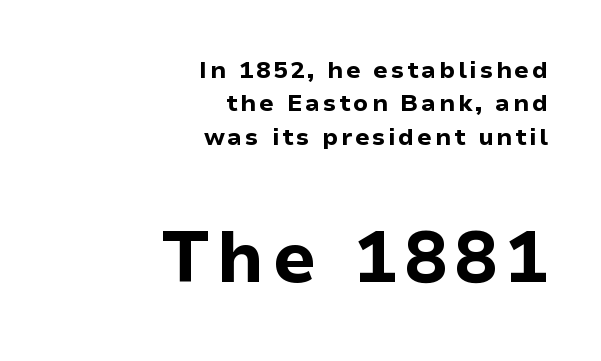
Q: Is the text bold? A: Yes.
Q: Is the text italic (slanted)? A: No, it is upright.
Q: Is the typeface a serif or a sans-serif typeface? A: Sans-serif.
Q: Is the text underlined? A: No.
Q: How is the paragraph aligned? A: Right-aligned.
Q: Is the spacing between lines tight, normal or loose? A: Normal.
Q: Which block of text is set in a larger size, the first (top) or the second (bottom)? A: The second (bottom) one.
Q: Width (condensed, normal, or wide)? A: Normal.
Q: Stroke contrast? A: Low.
Q: x-height? A: Medium.
Q: Monospaced? A: No.
